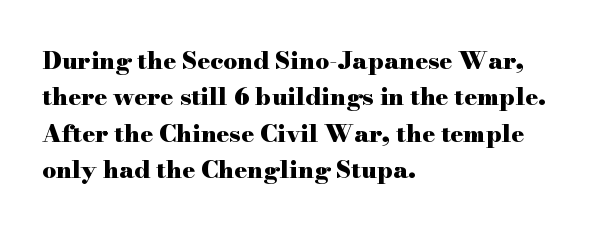
The designer left line spacing at the default. The horizontal fit of the characters is conventional and even. The specimen reads as upright at a glance. The passage shown is not underscored anywhere. The letters are bold, with thick, heavy strokes.
